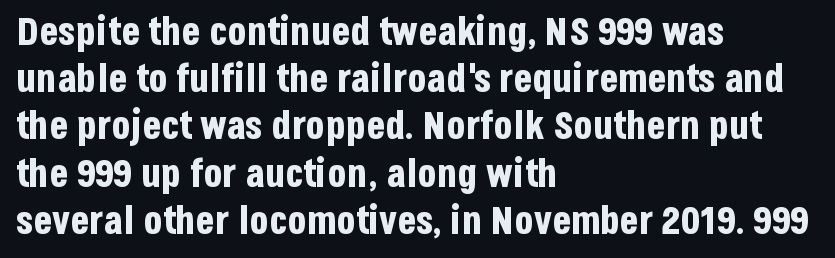
The image shows 39 px bold, condensed sans-serif type, upright; set left-aligned, line spacing 1.21x, normal letter spacing, not underlined; low stroke contrast and a large x-height.
